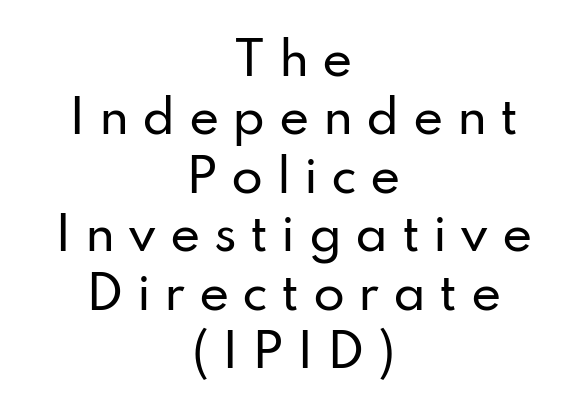
{"serif": "no", "italic": "no", "width": "normal", "stroke_contrast": "low", "x_height": "small", "monospaced": "no", "underline": "no", "align": "center", "line_spacing": "normal", "line_spacing_ratio": 1.27, "letter_spacing": "wide", "letter_spacing_em": 0.29, "glyph_px": 46}
